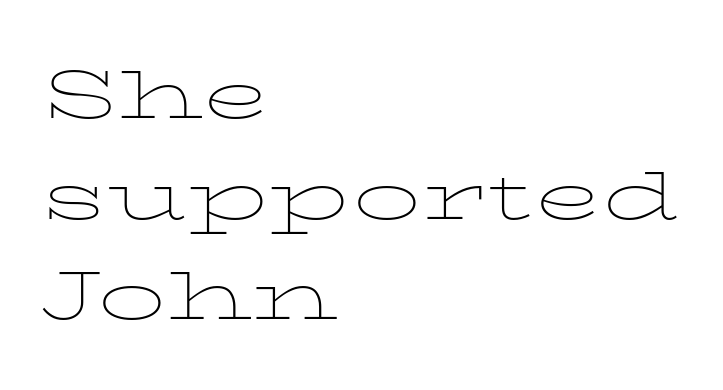
Q: Is the text bold? A: No.
Q: Is the text italic (slanted)? A: No, it is upright.
Q: Is the typeface a serif or a sans-serif typeface? A: Serif.
Q: Is the text underlined? A: No.
Q: How is the paragraph aligned? A: Left-aligned.
Q: Is the spacing between letters normal or unusually wide? A: Normal.
Q: Is the spacing between lines tight, normal or loose? A: Normal.
Q: Width (condensed, normal, or wide)? A: Wide.
Q: Stroke contrast? A: Low.
Q: x-height? A: Medium.
Q: Monospaced? A: No.
